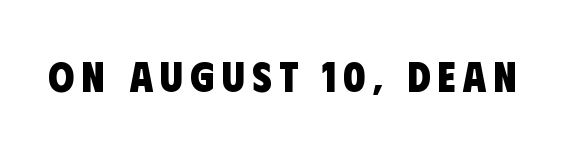
{"serif": "no", "bold": "yes", "weight": "heavy", "width": "condensed", "stroke_contrast": "low", "x_height": "large", "monospaced": "no", "underline": "no", "glyph_px": 42}
